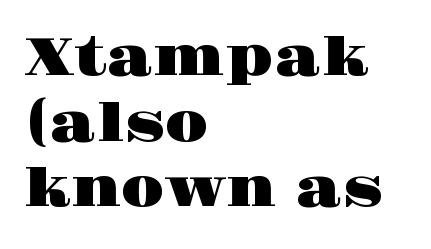
The passage shown is typed in a proportional face where columns would drift. Check the space under the baseline: it is left empty. Every character sits straight up, as roman type does. Compared with a centered layout, this one pins lines to the left instead. The designer went with a serif here, giving each stem small feet. What stands out about the letter spacing? Nothing — it is the standard amount.
